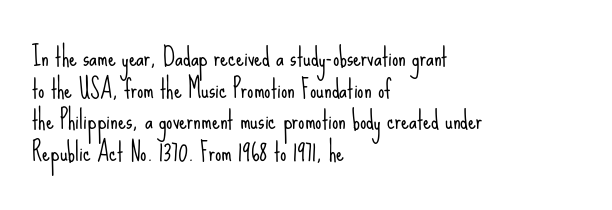
The characters are drawn with everyday or finer stroke widths. The string is rendered with underlining switched off. Leading matches the norm, producing a regular column. This sample uses plain, unmodified letter spacing.
